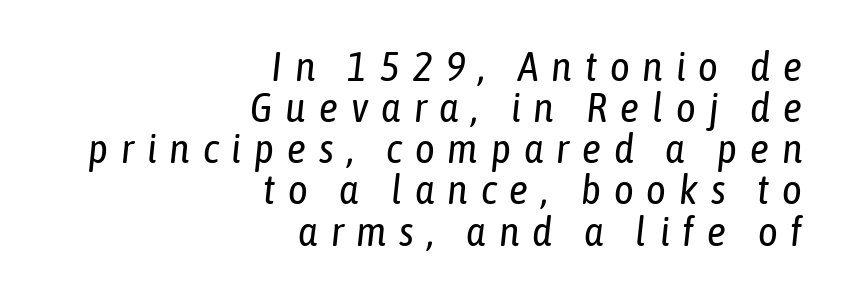
Q: Is the text bold? A: No.
Q: Is the text italic (slanted)? A: Yes, it leans right by about 6 degrees.
Q: Is the text underlined? A: No.
Q: How is the paragraph aligned? A: Right-aligned.
Q: Is the spacing between letters normal or unusually wide? A: Unusually wide.
Q: Is the spacing between lines tight, normal or loose? A: Tight.
Q: Width (condensed, normal, or wide)? A: Condensed.
Q: Stroke contrast? A: Low.
Q: x-height? A: Medium.
Q: Monospaced? A: No.
